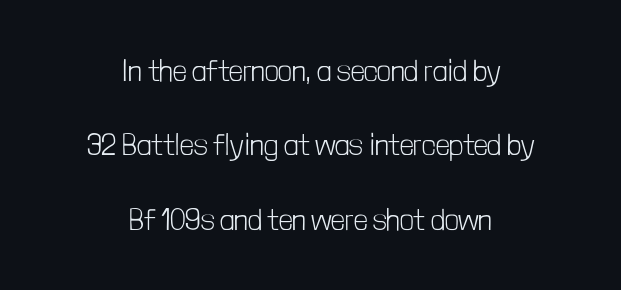
{"serif": "no", "italic": "no", "bold": "no", "weight": "light", "width": "condensed", "stroke_contrast": "low", "x_height": "medium", "monospaced": "no", "underline": "no", "align": "center", "line_spacing": "loose", "line_spacing_ratio": 2.48, "letter_spacing": "normal", "letter_spacing_em": 0.0, "glyph_px": 30}
